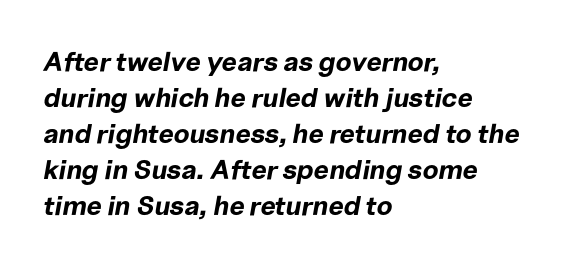
Q: Is the text bold? A: Yes.
Q: Is the text italic (slanted)? A: Yes, it leans right by about 10 degrees.
Q: Is the text underlined? A: No.
Q: How is the paragraph aligned? A: Left-aligned.
Q: Is the spacing between letters normal or unusually wide? A: Normal.
Q: Is the spacing between lines tight, normal or loose? A: Normal.
